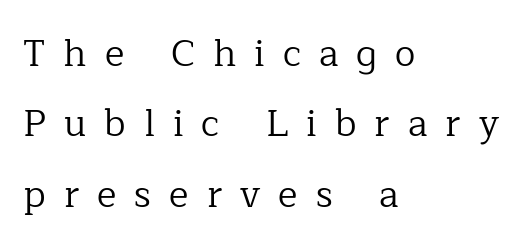
{"serif": "yes", "italic": "no", "bold": "no", "weight": "regular", "width": "normal", "stroke_contrast": "low", "x_height": "medium", "monospaced": "no", "underline": "no", "align": "left", "line_spacing": "loose", "line_spacing_ratio": 1.9, "letter_spacing": "wide", "letter_spacing_em": 0.49, "glyph_px": 37}
